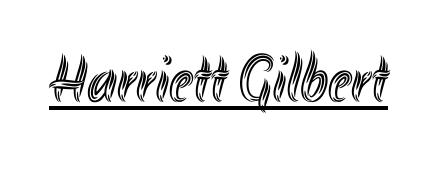
Is the letter spacing exaggerated? No — it looks like the ordinary default. The typesetter has applied underlining to the passage shown. Proportional: the letters do not fall into vertical columns.
